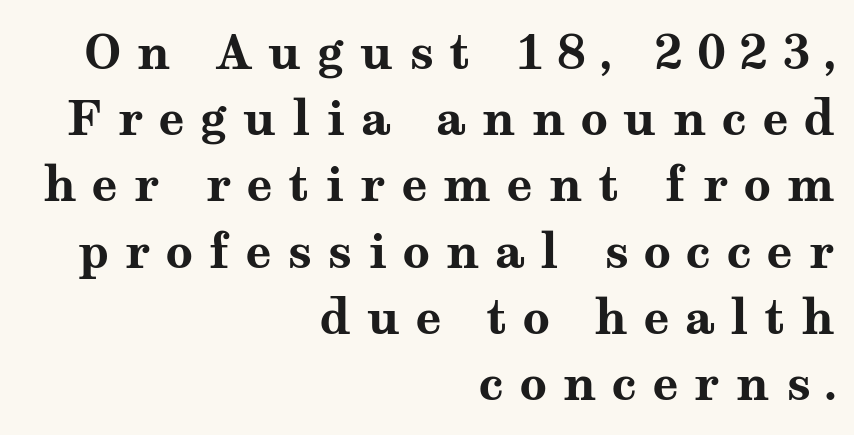
The image shows 48 px bold, wide serif type, upright; set right-aligned, normal line spacing (1.38x), unusually wide letter spacing (+0.32 em), not underlined; medium stroke contrast and a medium x-height.
